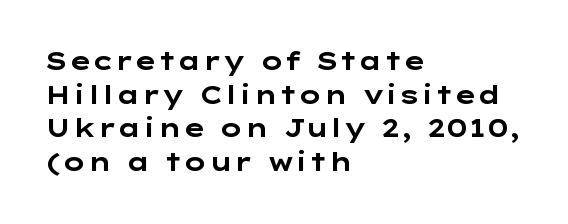
{"italic": "no", "bold": "yes", "underline": "no", "align": "left", "line_spacing": "normal", "line_spacing_ratio": 1.35, "letter_spacing": "normal", "letter_spacing_em": 0.0, "glyph_px": 25}
